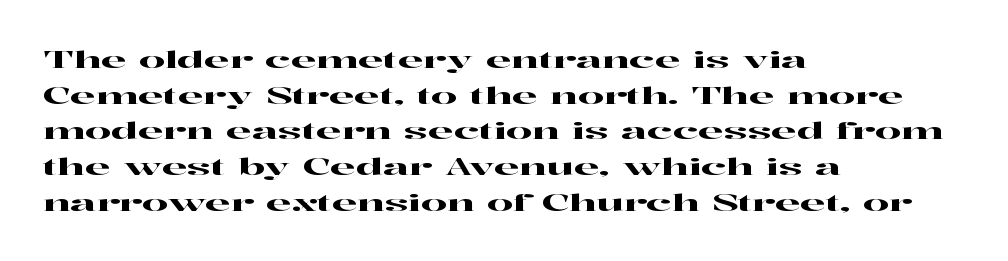
{"italic": "no", "underline": "no", "align": "left", "line_spacing": "normal", "line_spacing_ratio": 1.55, "letter_spacing": "normal", "letter_spacing_em": 0.0, "glyph_px": 23}
